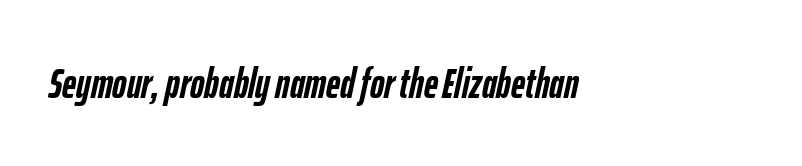
{"italic": "yes", "lean": "right", "slant_degrees": 12, "bold": "yes", "weight": "semibold", "width": "condensed", "stroke_contrast": "low", "x_height": "medium", "monospaced": "no", "underline": "no", "letter_spacing": "normal", "letter_spacing_em": 0.0, "glyph_px": 43}
